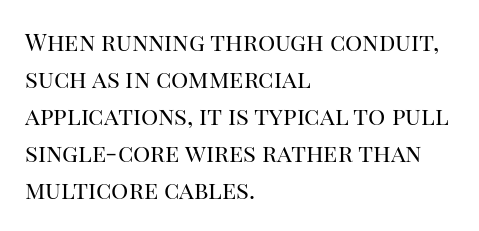
Q: Is the text bold? A: No.
Q: Is the text italic (slanted)? A: No, it is upright.
Q: Is the text underlined? A: No.
Q: How is the paragraph aligned? A: Left-aligned.
Q: Is the spacing between letters normal or unusually wide? A: Normal.
Q: Is the spacing between lines tight, normal or loose? A: Normal.
